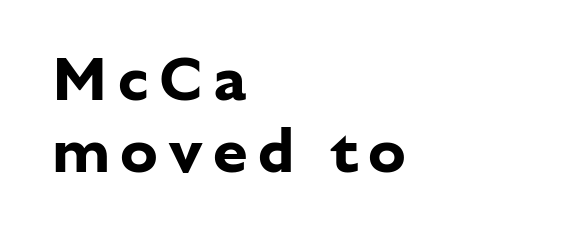
The type family on display is of the sans-serif kind. Proportional: the letters do not fall into vertical columns. The letters stand straight up with perfectly vertical stems. The paragraph has a hard left edge and a soft right edge. These lines huddle together more closely than default settings would place them.
